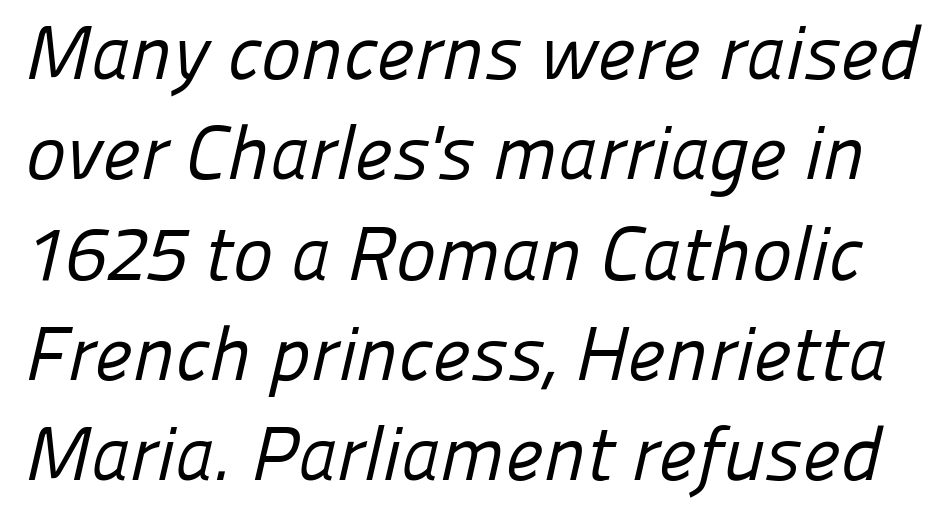
The image shows 76 px regular-weight sans-serif type; set normal line spacing (1.32x), normal letter spacing, not underlined; low stroke contrast and a medium x-height.
